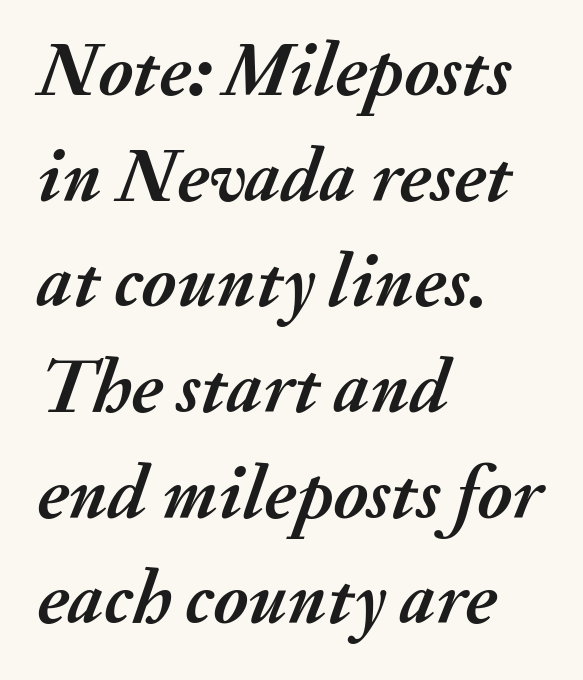
Vertical spacing — default. You could not count columns in this text — the font is proportionally spaced. These lines keep a tight, regular rhythm from letter to letter. This rendering features lettering with no underline. If you drew a ruler down the left edge, every line would touch it. Yep, that's italic — everything's leaning.
